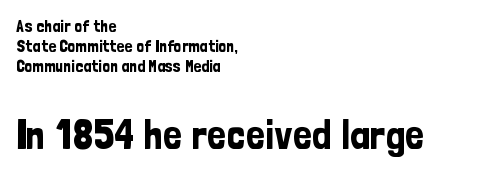
Q: Is the text italic (slanted)? A: No, it is upright.
Q: Is the typeface a serif or a sans-serif typeface? A: Sans-serif.
Q: Is the text underlined? A: No.
Q: How is the paragraph aligned? A: Left-aligned.
Q: Is the spacing between letters normal or unusually wide? A: Normal.
Q: Which block of text is set in a larger size, the first (top) or the second (bottom)? A: The second (bottom) one.
Q: Width (condensed, normal, or wide)? A: Condensed.
Q: Stroke contrast? A: Low.
Q: x-height? A: Medium.
Q: Monospaced? A: No.
